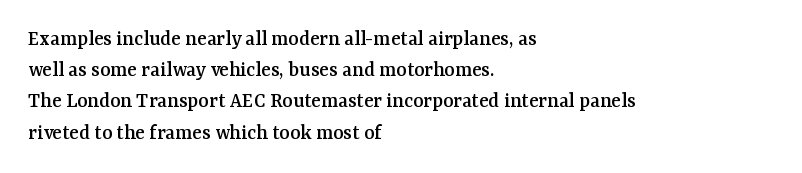
Nope, not italic — everything's standing straight. You could call the tracking neutral — neither tight nor loose. Descenders hang freely into open space. Vertical spacing — default. The compositor pushed each line to the left boundary.
